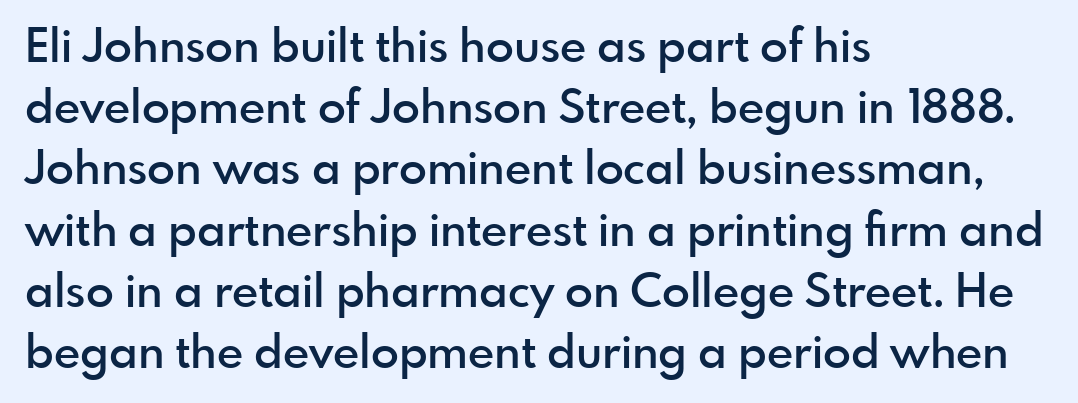
{"serif": "no", "italic": "no", "bold": "semi", "weight": "semibold", "width": "normal", "x_height": "small", "monospaced": "no", "underline": "no", "align": "left", "line_spacing": "normal", "line_spacing_ratio": 1.33, "letter_spacing": "normal", "letter_spacing_em": 0.0, "glyph_px": 46}
